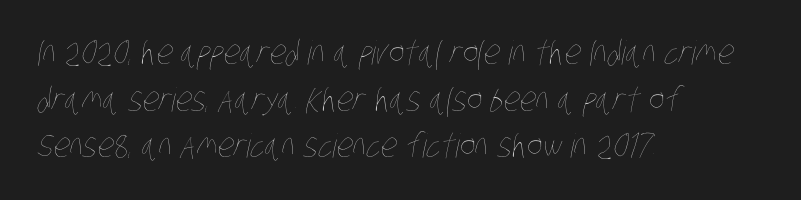
Q: Is the text bold? A: No.
Q: Is the text underlined? A: No.
Q: How is the paragraph aligned? A: Left-aligned.
Q: Is the spacing between letters normal or unusually wide? A: Normal.
Q: Is the spacing between lines tight, normal or loose? A: Normal.
Q: Width (condensed, normal, or wide)? A: Condensed.
Q: Stroke contrast? A: Low.
Q: x-height? A: Large.
Q: Monospaced? A: No.
